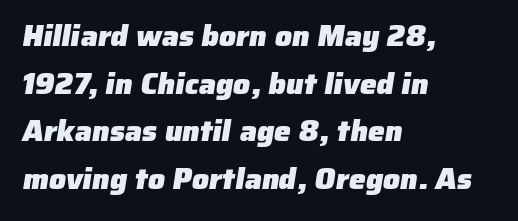
Descenders are the only things crossing below the line. Note the varied advance widths — an 'i' is clearly narrower than an 'm'. One glance says typical: line gaps are just what's usual. No feet cap the strokes, marking this as sans-serif type. Look at the tracking — it's just the regular setting, nothing added.
